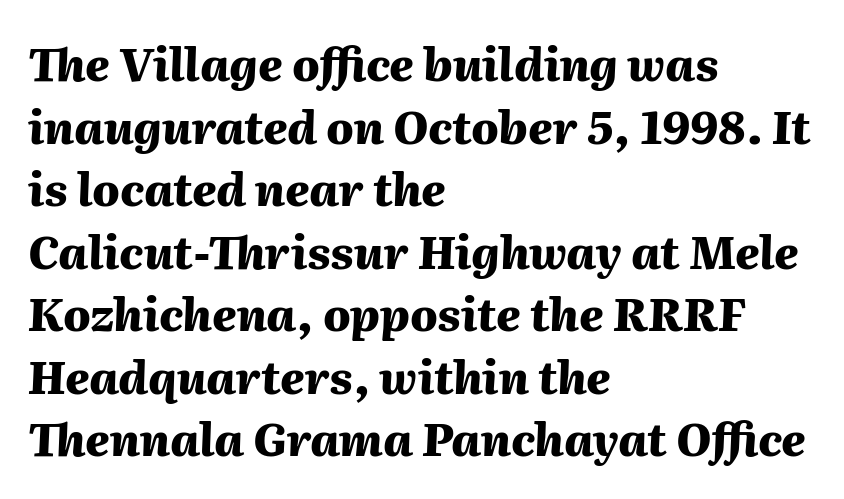
Slant detected: the letters are inclined. As a designer I'd log this as weight 700, bold. Honestly, the row spacing looks completely unremarkable. Rule under the text: the space is simply empty. Each line starts at the same left margin while the right side varies. Caption: standard tracking, unaltered.
